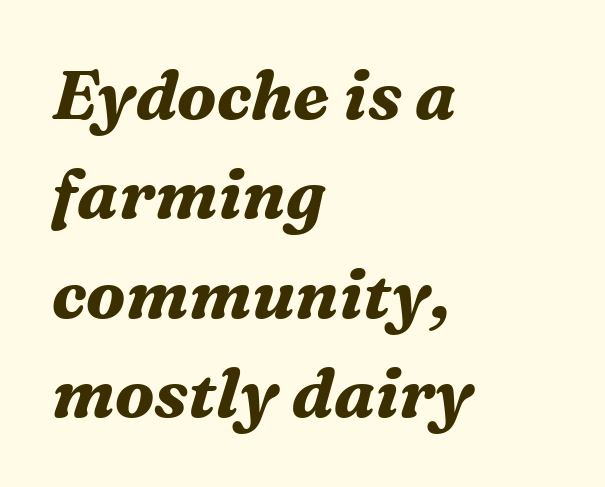
Honestly, the row spacing looks completely unremarkable. Horizontal alignment here is leftward, the default for most running prose. Clear beneath every line of the passage. The typesetting leans heavy: a genuine bold. Honestly, the letter spacing is just normal — you wouldn't notice it. Characters are canted at an angle relative to the baseline's perpendicular.
